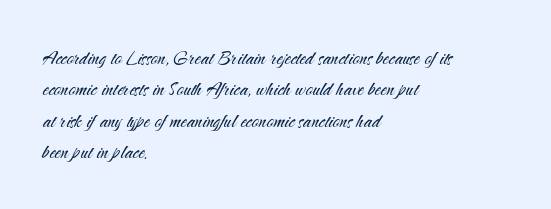
{"bold": "no", "underline": "no", "align": "left", "line_spacing": "normal", "line_spacing_ratio": 1.31, "letter_spacing": "normal", "letter_spacing_em": 0.0, "glyph_px": 24}
